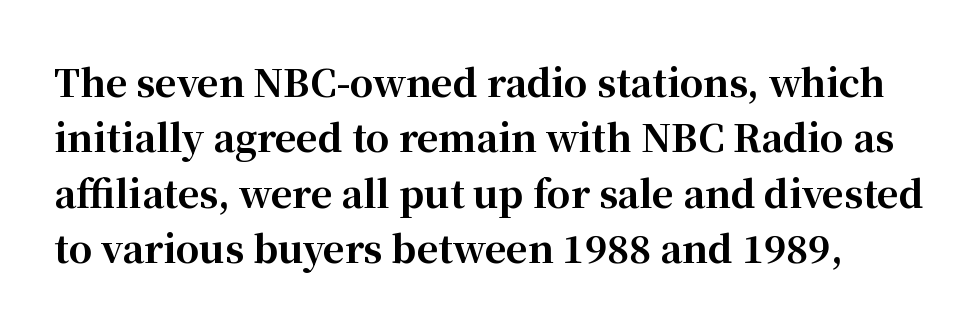
The image shows 37 px bold serif type, upright; set normal line spacing (1.5x), normal letter spacing, not underlined; high stroke contrast and a medium x-height.
